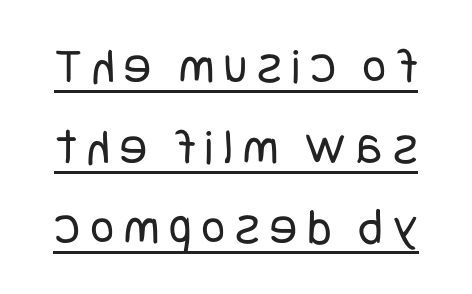
Interline gaps are of average width in this sample. A continuous stroke trails under the words, as in a hyperlink. The glyphs in this specimen are sans serif. Glyph-to-glyph distance is far greater than everyday printed text. Every character sits straight up, as roman type does.
